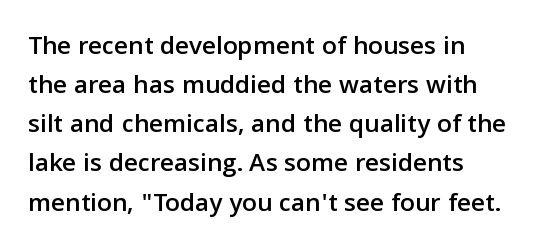
Q: Is the text italic (slanted)? A: No, it is upright.
Q: Is the text underlined? A: No.
Q: Is the spacing between letters normal or unusually wide? A: Normal.
Q: Is the spacing between lines tight, normal or loose? A: Normal.
